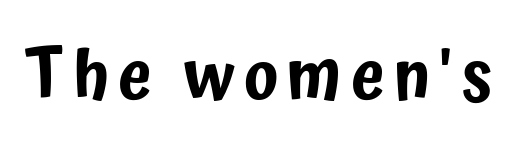
The image shows 68 px condensed sans-serif type, upright; set not underlined; low stroke contrast and a medium x-height.
